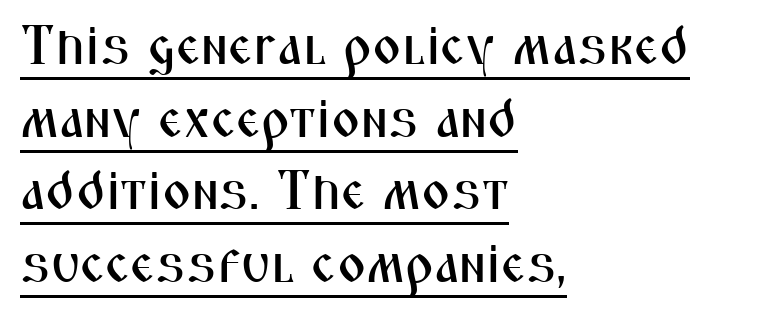
{"serif": "no", "italic": "no", "width": "condensed", "stroke_contrast": "medium", "x_height": "medium", "monospaced": "no", "underline": "yes", "align": "left", "line_spacing": "normal", "line_spacing_ratio": 1.32, "letter_spacing": "normal", "letter_spacing_em": 0.0, "glyph_px": 55}
